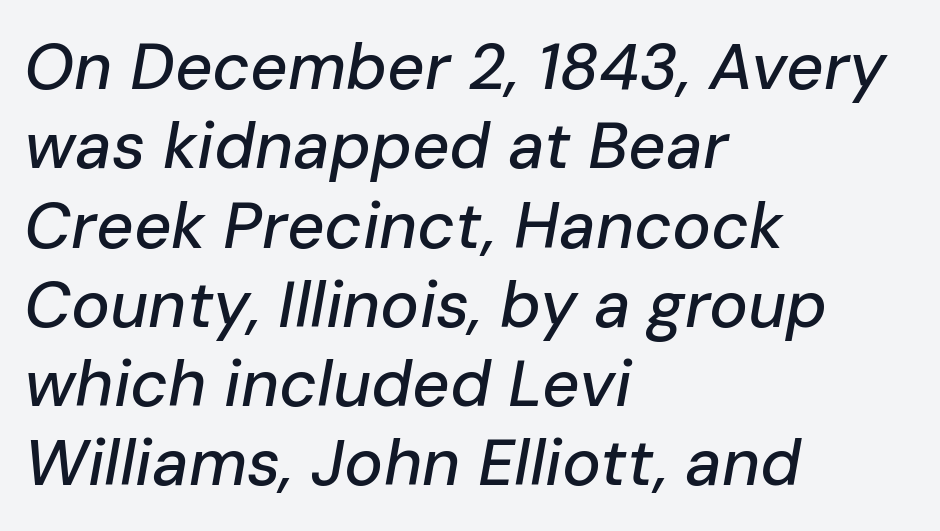
Q: Is the text italic (slanted)? A: Yes, it leans right by about 10 degrees.
Q: Is the text underlined? A: No.
Q: How is the paragraph aligned? A: Left-aligned.
Q: Is the spacing between letters normal or unusually wide? A: Normal.
Q: Width (condensed, normal, or wide)? A: Normal.
Q: Stroke contrast? A: Low.
Q: x-height? A: Medium.
Q: Monospaced? A: No.
